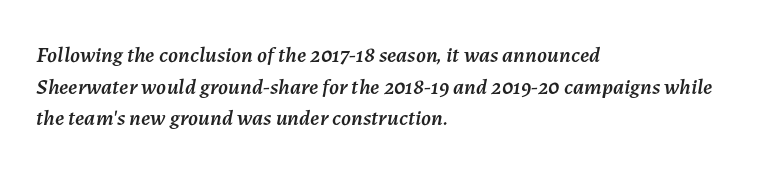
Q: Is the text italic (slanted)? A: Yes, it leans right by about 7 degrees.
Q: Is the text underlined? A: No.
Q: How is the paragraph aligned? A: Left-aligned.
Q: Is the spacing between letters normal or unusually wide? A: Normal.
Q: Is the spacing between lines tight, normal or loose? A: Normal.
